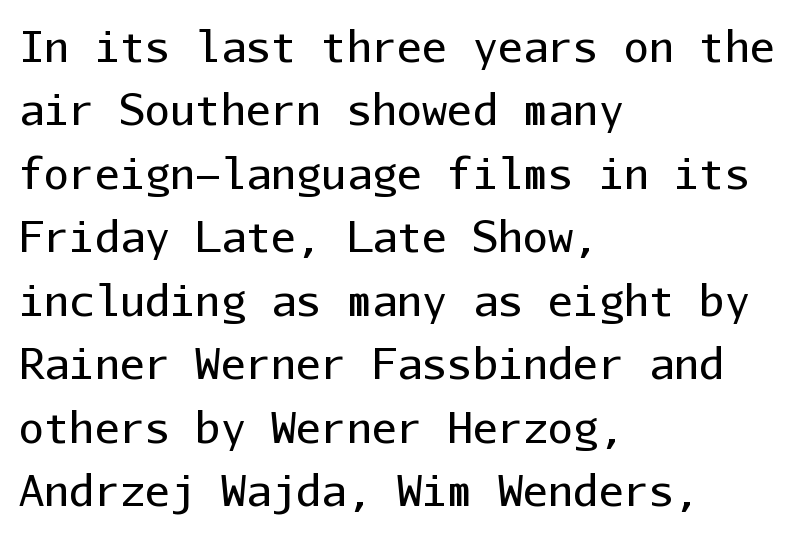
The image shows 42 px regular-weight sans-serif type, upright, monospaced; set left-aligned, normal line spacing (1.51x), normal letter spacing, not underlined; low stroke contrast and a medium x-height.
